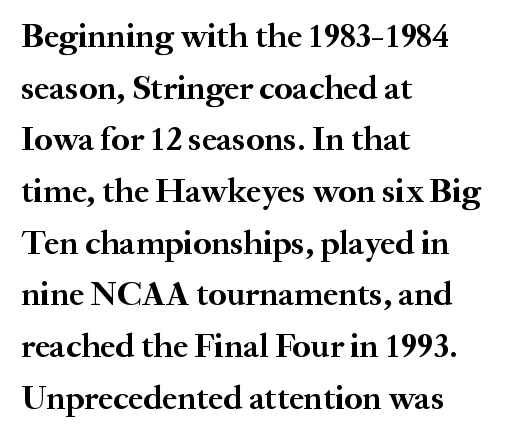
Q: Is the text bold? A: Yes.
Q: Is the text italic (slanted)? A: No, it is upright.
Q: Is the typeface a serif or a sans-serif typeface? A: Serif.
Q: Is the text underlined? A: No.
Q: How is the paragraph aligned? A: Left-aligned.
Q: Is the spacing between letters normal or unusually wide? A: Normal.
Q: Is the spacing between lines tight, normal or loose? A: Normal.
Q: Width (condensed, normal, or wide)? A: Normal.
Q: Stroke contrast? A: Medium.
Q: x-height? A: Small.
Q: Monospaced? A: No.
